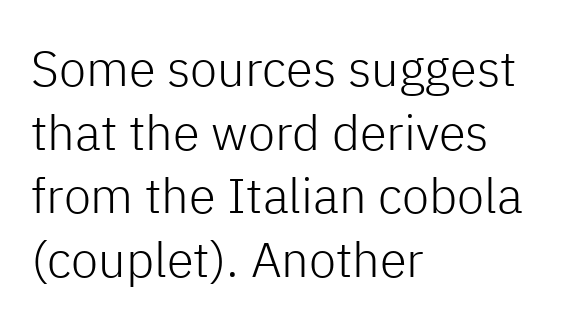
The image shows 49 px light sans-serif type, upright; set left-aligned, normal line spacing (1.3x), normal letter spacing, not underlined; low stroke contrast and a medium x-height.
